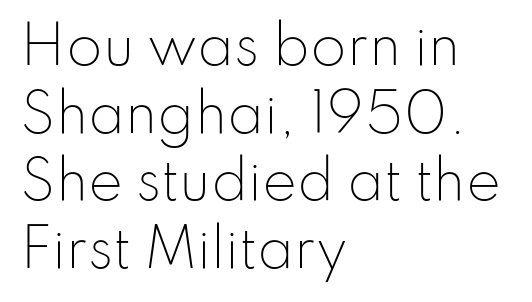
Q: Is the text bold? A: No.
Q: Is the text italic (slanted)? A: No, it is upright.
Q: Is the typeface a serif or a sans-serif typeface? A: Sans-serif.
Q: Is the text underlined? A: No.
Q: How is the paragraph aligned? A: Left-aligned.
Q: Is the spacing between letters normal or unusually wide? A: Normal.
Q: Is the spacing between lines tight, normal or loose? A: Normal.
Q: Width (condensed, normal, or wide)? A: Normal.
Q: Stroke contrast? A: Low.
Q: x-height? A: Small.
Q: Monospaced? A: No.
